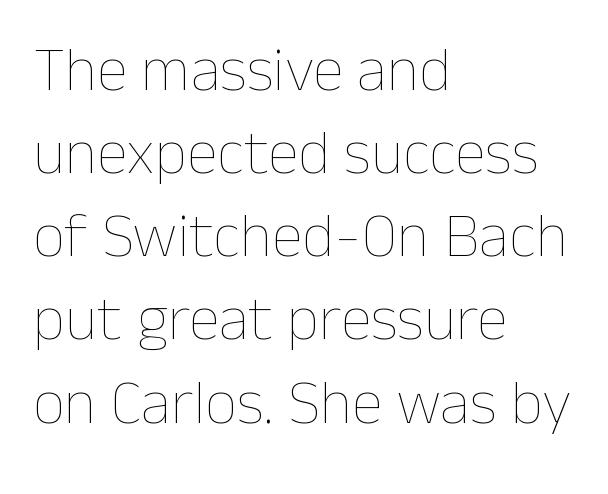
Quick note: interline space is typical. Each letter keeps its own natural width here, so spacing adapts to shape. Every row of glyphs begins at an identical x-position on the left. Glyph-to-glyph distance matches everyday printed text. The font sits on the lighter half of the weight spectrum, regular included. The gap between lines stays unmarked.
